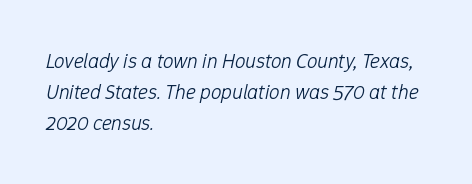
Anything drawn beneath the words? Only blank space. Leftover space on each line is placed entirely after the last word. These glyphs show unthickened strokes, regular width or finer. Quick note: interline space is typical. The horizontal fit of the characters is conventional and even. These lines were composed using italics.
